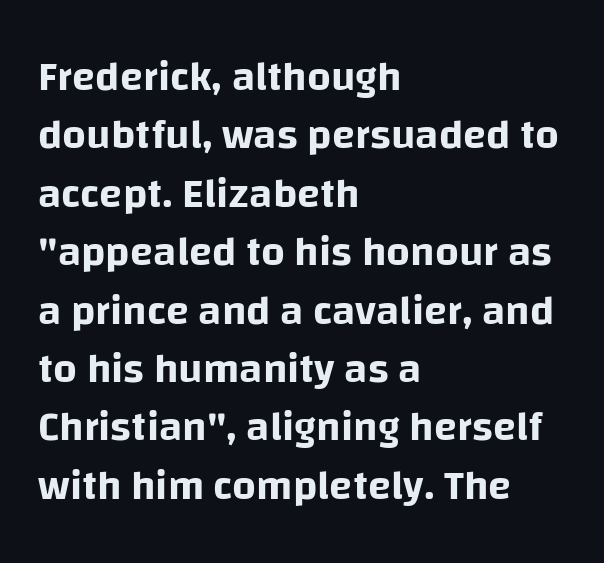
{"serif": "no", "italic": "no", "width": "normal", "stroke_contrast": "low", "x_height": "large", "monospaced": "no", "underline": "no", "align": "left", "line_spacing": "normal", "line_spacing_ratio": 1.39, "letter_spacing": "normal", "letter_spacing_em": 0.0, "glyph_px": 42}
